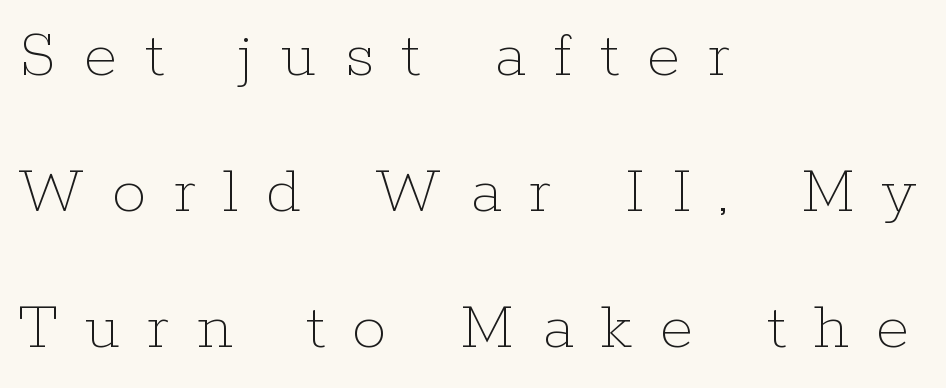
{"italic": "no", "bold": "no", "weight": "thin", "width": "normal", "stroke_contrast": "low", "x_height": "medium", "monospaced": "no", "underline": "no", "align": "left", "line_spacing": "loose", "line_spacing_ratio": 1.97, "letter_spacing": "wide", "letter_spacing_em": 0.4, "glyph_px": 69}
